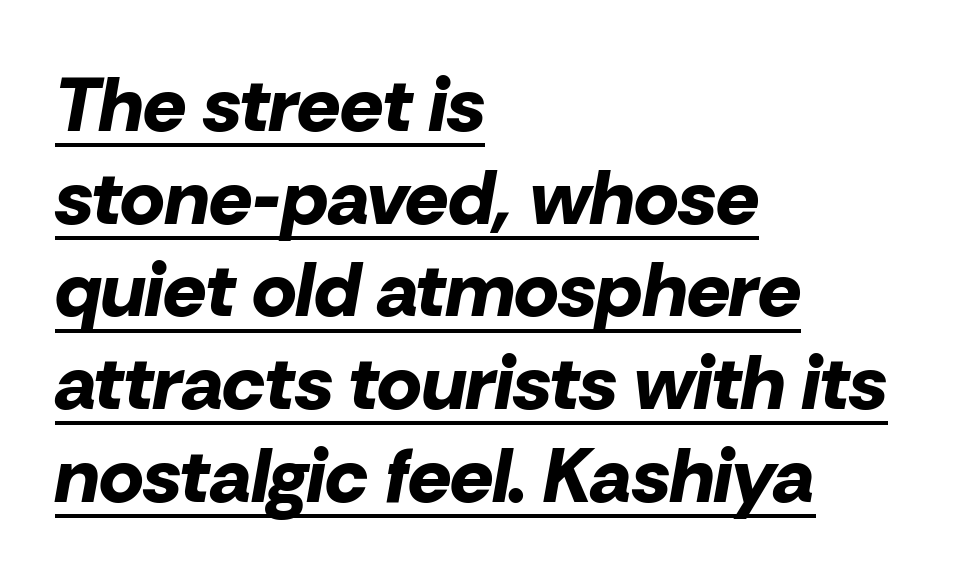
{"italic": "yes", "lean": "right", "slant_degrees": 10, "bold": "yes", "weight": "bold", "width": "normal", "stroke_contrast": "low", "x_height": "medium", "monospaced": "no", "underline": "yes", "align": "left", "line_spacing_ratio": 1.22, "letter_spacing": "normal", "letter_spacing_em": 0.0, "glyph_px": 76}
